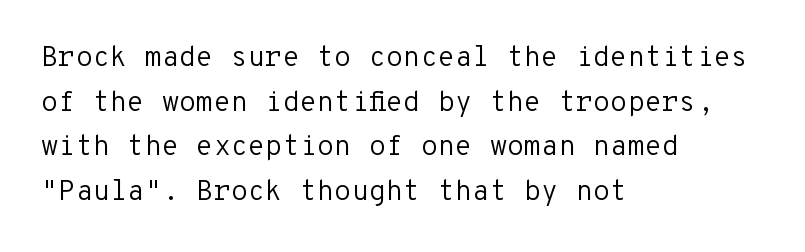
The image shows 28 px regular-weight sans-serif type, upright, monospaced; set left-aligned, normal line spacing (1.59x), normal letter spacing, not underlined; low stroke contrast and a medium x-height.
